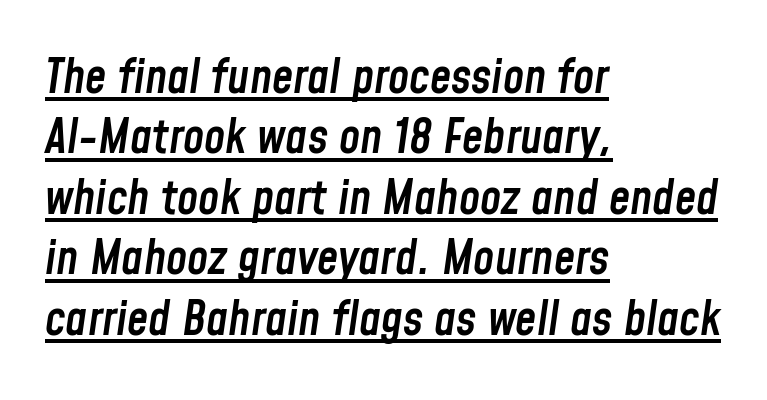
The image shows 48 px semibold, condensed type, italic (leaning right); set left-aligned, normal line spacing (1.26x), normal letter spacing, underlined; low stroke contrast and a medium x-height.
